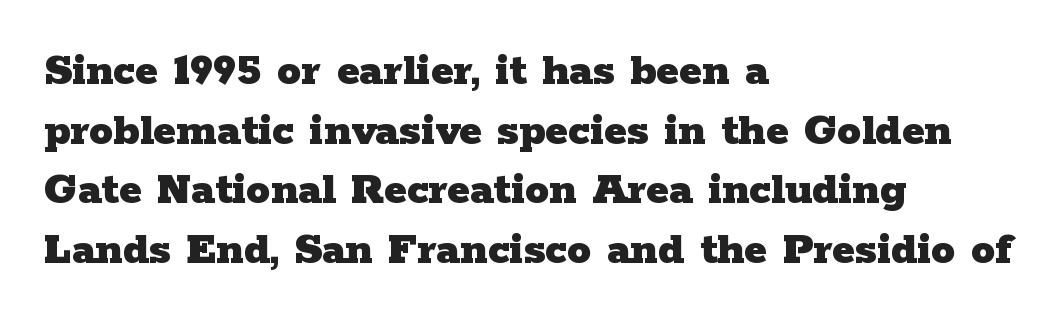
The image shows 48 px heavy, wide serif type, upright; set left-aligned, line spacing 1.24x, normal letter spacing, not underlined; low stroke contrast and a medium x-height.
